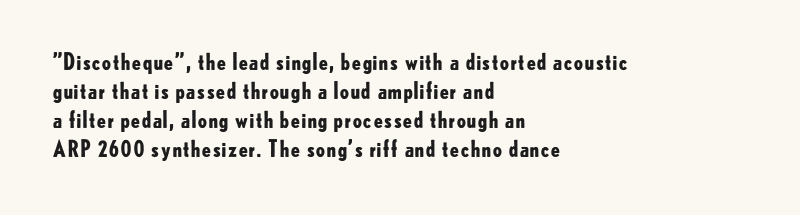
I'd describe the lettering as bold — thick and assertive. Line starts are locked; line ends wander. Nope, not italic — everything's standing straight. Only glyphs here, with clear space below each row.
